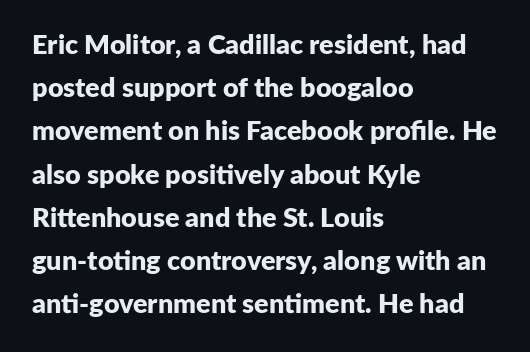
Q: Is the text bold? A: Yes.
Q: Is the text italic (slanted)? A: No, it is upright.
Q: Is the text underlined? A: No.
Q: How is the paragraph aligned? A: Left-aligned.
Q: Is the spacing between letters normal or unusually wide? A: Normal.
Q: Is the spacing between lines tight, normal or loose? A: Normal.
